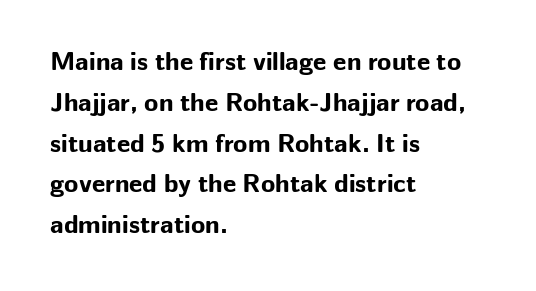
{"italic": "no", "bold": "yes", "underline": "no", "align": "left", "line_spacing": "normal", "line_spacing_ratio": 1.57, "letter_spacing": "normal", "letter_spacing_em": 0.0, "glyph_px": 26}
